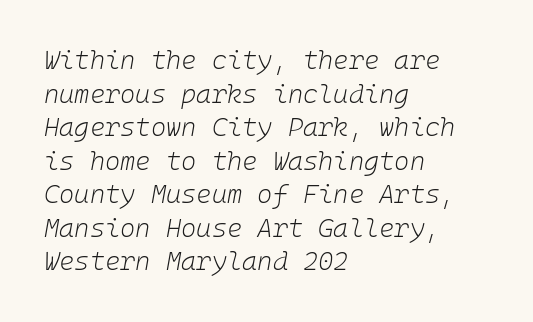
The image shows 26 px text type, italic (leaning right); set left-aligned, normal line spacing (1.29x), normal letter spacing, not underlined.
